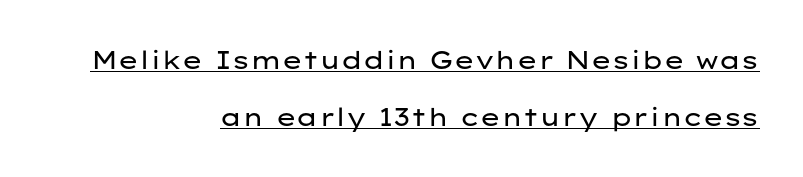
Q: Is the text bold? A: No.
Q: Is the text italic (slanted)? A: No, it is upright.
Q: Is the text underlined? A: Yes.
Q: How is the paragraph aligned? A: Right-aligned.
Q: Is the spacing between letters normal or unusually wide? A: Normal.
Q: Is the spacing between lines tight, normal or loose? A: Loose.
